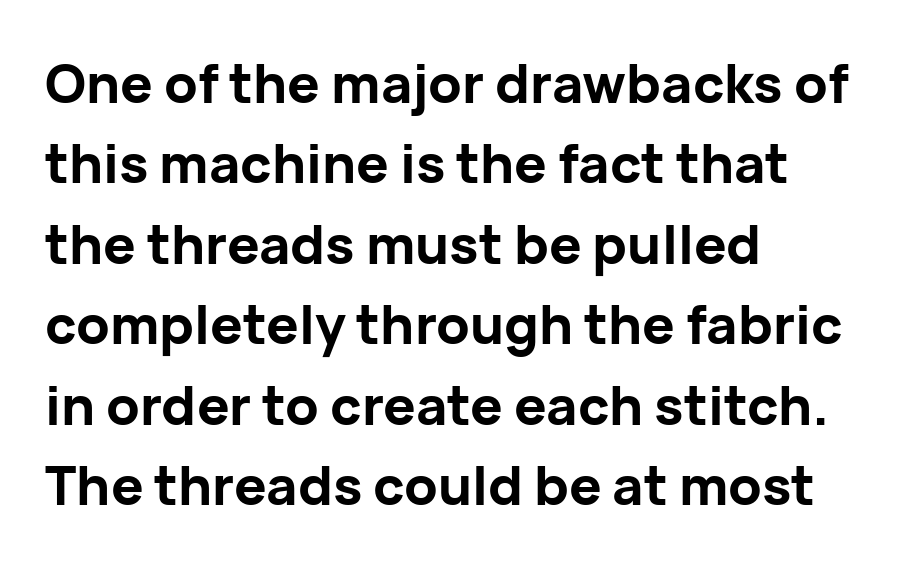
When letters stand straight like this, we call the style roman or upright. Classification — sans serif. The leading is moderate, giving the passage an even texture. Weight: bold.
